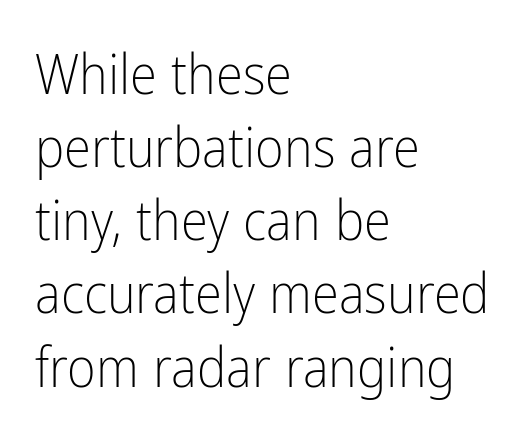
The image shows 55 px light, condensed sans-serif type, upright; set left-aligned, normal line spacing (1.33x), normal letter spacing, not underlined; low stroke contrast and a medium x-height.
